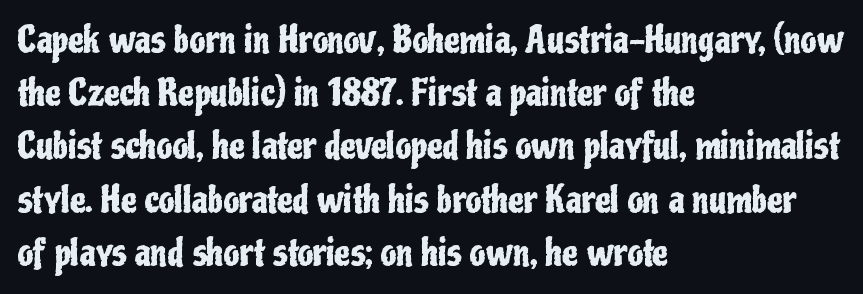
Q: Is the text italic (slanted)? A: No, it is upright.
Q: Is the typeface a serif or a sans-serif typeface? A: Sans-serif.
Q: Is the text underlined? A: No.
Q: How is the paragraph aligned? A: Left-aligned.
Q: Is the spacing between letters normal or unusually wide? A: Normal.
Q: Is the spacing between lines tight, normal or loose? A: Normal.
Q: Width (condensed, normal, or wide)? A: Condensed.
Q: Stroke contrast? A: Low.
Q: x-height? A: Medium.
Q: Monospaced? A: No.
